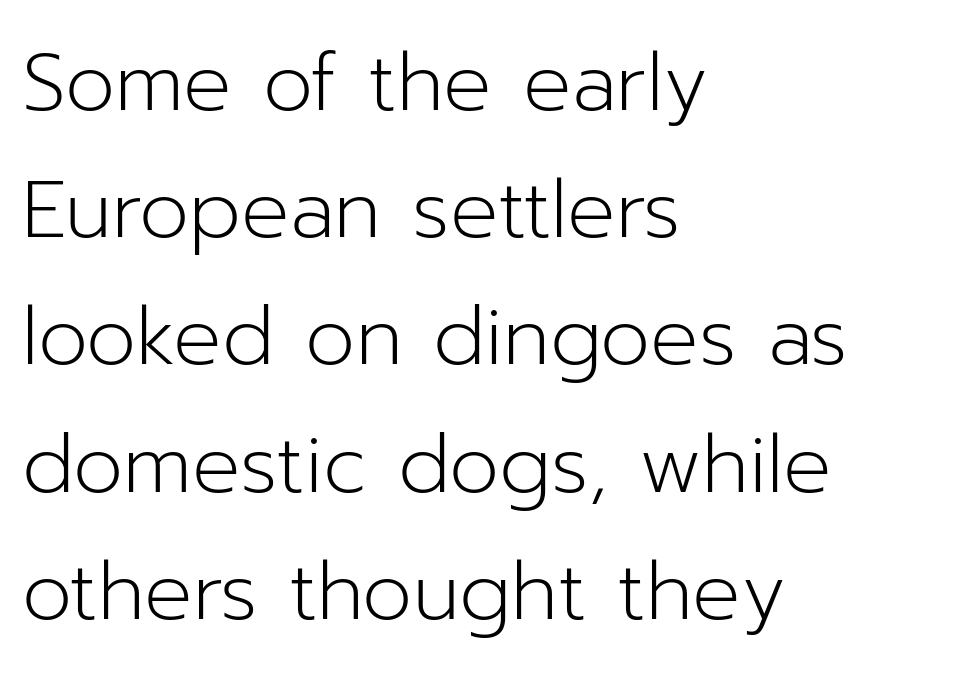
{"serif": "no", "italic": "no", "bold": "no", "weight": "light", "width": "normal", "stroke_contrast": "low", "x_height": "medium", "monospaced": "no", "underline": "no", "align": "left", "line_spacing": "normal", "line_spacing_ratio": 1.59, "letter_spacing": "normal", "letter_spacing_em": 0.0, "glyph_px": 80}
